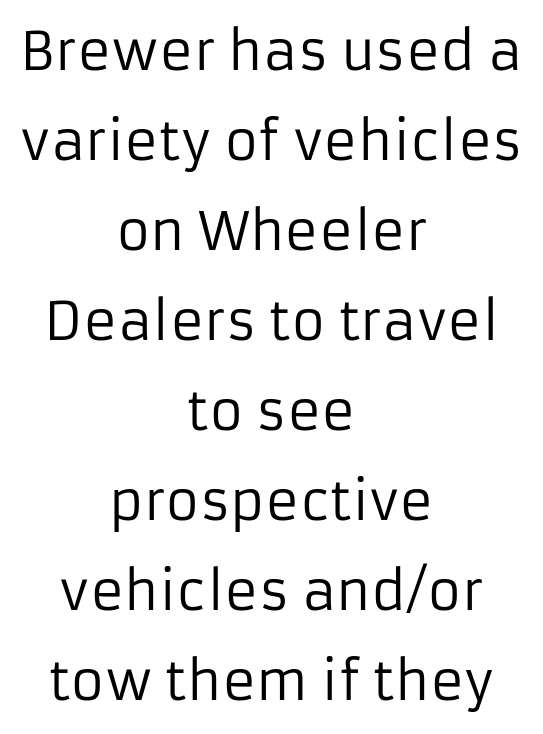
Q: Is the text bold? A: No.
Q: Is the text italic (slanted)? A: No, it is upright.
Q: Is the typeface a serif or a sans-serif typeface? A: Sans-serif.
Q: Is the text underlined? A: No.
Q: How is the paragraph aligned? A: Centered.
Q: Is the spacing between letters normal or unusually wide? A: Normal.
Q: Width (condensed, normal, or wide)? A: Normal.
Q: Stroke contrast? A: Low.
Q: x-height? A: Medium.
Q: Monospaced? A: No.
